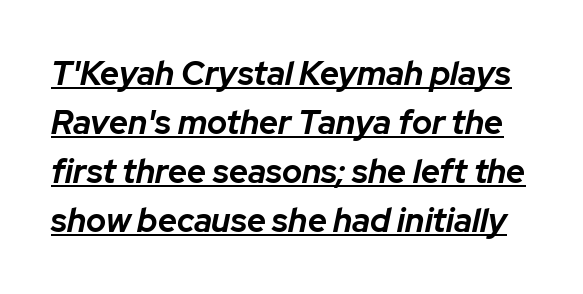
Q: Is the text bold? A: Yes.
Q: Is the text italic (slanted)? A: Yes, it leans right by about 12 degrees.
Q: Is the text underlined? A: Yes.
Q: Is the spacing between letters normal or unusually wide? A: Normal.
Q: Is the spacing between lines tight, normal or loose? A: Normal.
Q: Width (condensed, normal, or wide)? A: Normal.
Q: Stroke contrast? A: Low.
Q: x-height? A: Medium.
Q: Monospaced? A: No.
